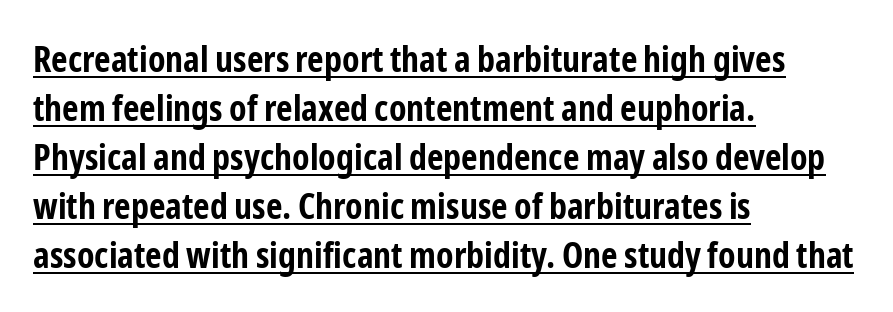
Short and long lines alike share a common starting point at left. Emphasis is given by a line drawn under the lettering. These lines carry a lot of weight — the face is fully bold. Between one letter and the next there's only the usual sliver of space.
